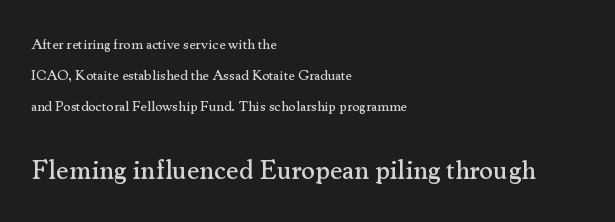
{"italic": "no", "underline": "no", "align": "left", "line_spacing": "loose", "line_spacing_ratio": 2.2, "letter_spacing": "normal", "letter_spacing_em": 0.0, "larger_block": "second", "size_ratio": 1.93, "glyph_px": 27}
